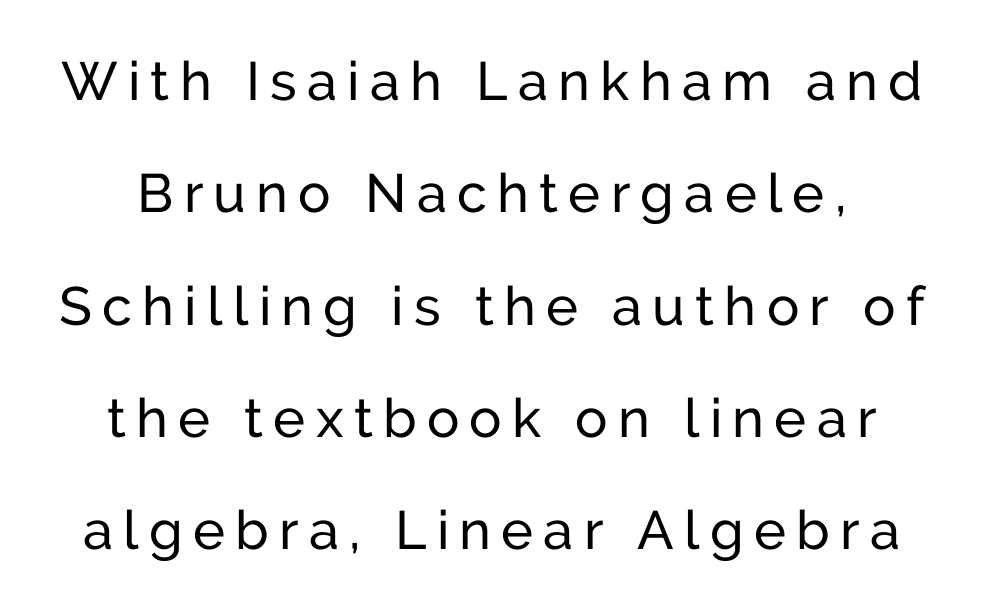
{"serif": "no", "italic": "no", "bold": "no", "weight": "regular", "width": "normal", "stroke_contrast": "low", "x_height": "medium", "monospaced": "no", "underline": "no", "line_spacing": "loose", "line_spacing_ratio": 2.08, "glyph_px": 54}
